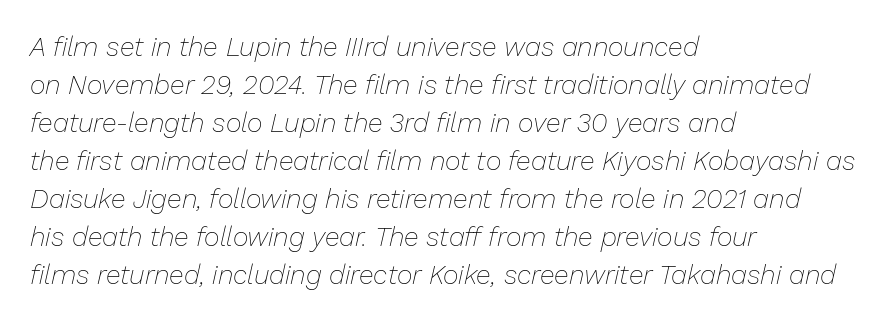
{"italic": "yes", "lean": "right", "slant_degrees": 13, "bold": "no", "underline": "no", "align": "left", "line_spacing": "normal", "line_spacing_ratio": 1.41, "letter_spacing": "normal", "letter_spacing_em": 0.0, "glyph_px": 27}
